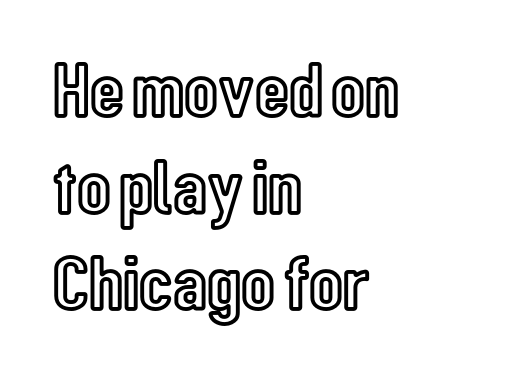
{"italic": "no", "width": "condensed", "x_height": "medium", "monospaced": "no", "underline": "no", "align": "left", "line_spacing_ratio": 1.24, "letter_spacing": "normal", "letter_spacing_em": 0.0, "glyph_px": 78}
